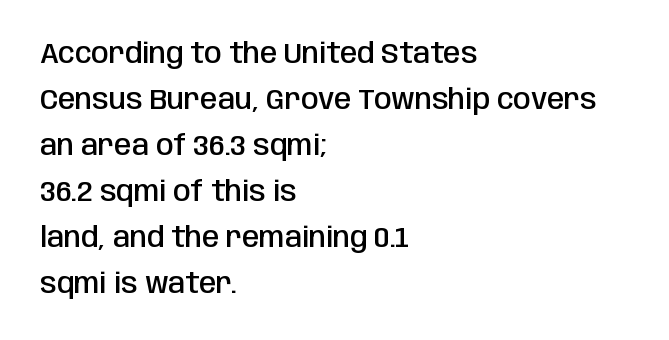
Q: Is the text bold? A: Semi-bold.
Q: Is the text italic (slanted)? A: No, it is upright.
Q: Is the typeface a serif or a sans-serif typeface? A: Sans-serif.
Q: Is the text underlined? A: No.
Q: How is the paragraph aligned? A: Left-aligned.
Q: Is the spacing between letters normal or unusually wide? A: Normal.
Q: Is the spacing between lines tight, normal or loose? A: Normal.
Q: Width (condensed, normal, or wide)? A: Condensed.
Q: Stroke contrast? A: Low.
Q: x-height? A: Large.
Q: Monospaced? A: No.
